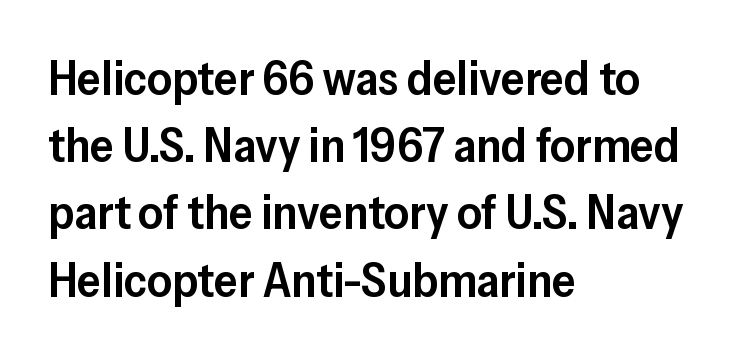
Q: Is the text bold? A: Semi-bold.
Q: Is the text italic (slanted)? A: No, it is upright.
Q: Is the typeface a serif or a sans-serif typeface? A: Sans-serif.
Q: Is the text underlined? A: No.
Q: How is the paragraph aligned? A: Left-aligned.
Q: Is the spacing between letters normal or unusually wide? A: Normal.
Q: Is the spacing between lines tight, normal or loose? A: Normal.
Q: Width (condensed, normal, or wide)? A: Normal.
Q: Stroke contrast? A: Low.
Q: x-height? A: Medium.
Q: Monospaced? A: No.
